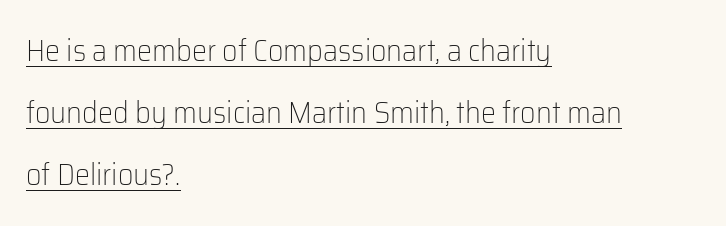
Q: Is the text bold? A: No.
Q: Is the text italic (slanted)? A: No, it is upright.
Q: Is the typeface a serif or a sans-serif typeface? A: Sans-serif.
Q: Is the text underlined? A: Yes.
Q: How is the paragraph aligned? A: Left-aligned.
Q: Is the spacing between letters normal or unusually wide? A: Normal.
Q: Is the spacing between lines tight, normal or loose? A: Loose.
Q: Width (condensed, normal, or wide)? A: Normal.
Q: Stroke contrast? A: Low.
Q: x-height? A: Medium.
Q: Monospaced? A: No.
